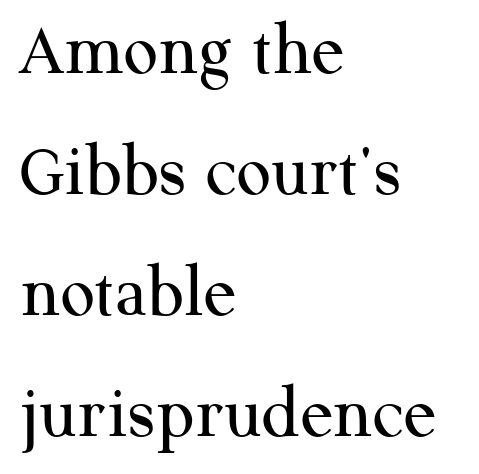
Q: Is the text bold? A: No.
Q: Is the text italic (slanted)? A: No, it is upright.
Q: Is the typeface a serif or a sans-serif typeface? A: Serif.
Q: Is the text underlined? A: No.
Q: How is the paragraph aligned? A: Left-aligned.
Q: Is the spacing between letters normal or unusually wide? A: Normal.
Q: Is the spacing between lines tight, normal or loose? A: Normal.
Q: Width (condensed, normal, or wide)? A: Normal.
Q: Stroke contrast? A: Medium.
Q: x-height? A: Medium.
Q: Monospaced? A: No.
